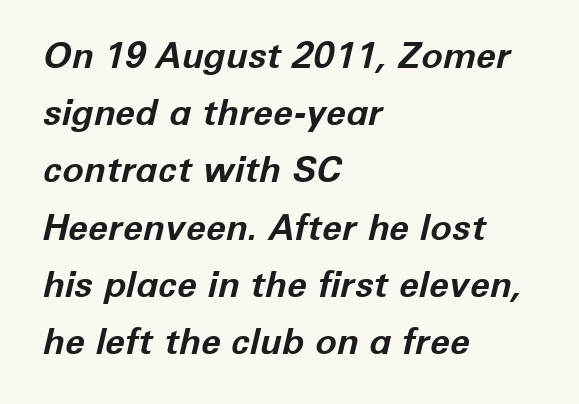
Q: Is the text bold? A: Yes.
Q: Is the text italic (slanted)? A: Yes, it leans right by about 12 degrees.
Q: Is the text underlined? A: No.
Q: How is the paragraph aligned? A: Left-aligned.
Q: Is the spacing between letters normal or unusually wide? A: Normal.
Q: Is the spacing between lines tight, normal or loose? A: Normal.
Q: Width (condensed, normal, or wide)? A: Normal.
Q: Stroke contrast? A: Low.
Q: x-height? A: Medium.
Q: Monospaced? A: No.
